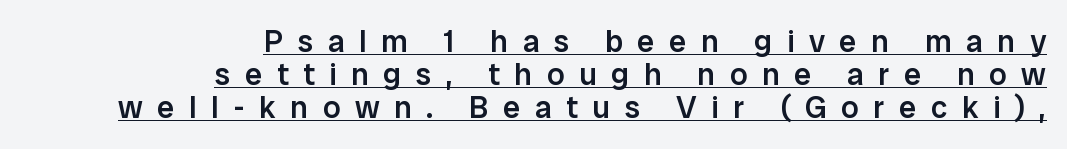
The image shows 31 px semibold sans-serif type, upright; set right-aligned, tight line spacing (1.06x), unusually wide letter spacing (+0.47 em), underlined; low stroke contrast and a medium x-height.
